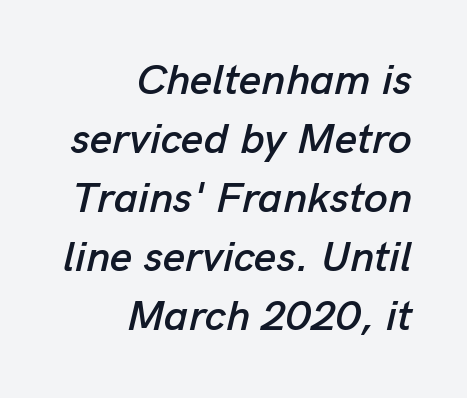
The image shows 43 px text type, italic (leaning right); set right-aligned, normal line spacing (1.37x), normal letter spacing, not underlined; low stroke contrast and a medium x-height.
